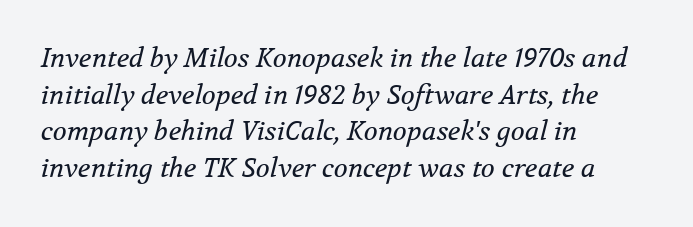
{"italic": "yes", "lean": "right", "slant_degrees": 12, "bold": "no", "underline": "no", "align": "left", "line_spacing": "normal", "line_spacing_ratio": 1.41, "letter_spacing": "normal", "letter_spacing_em": 0.0, "glyph_px": 26}
